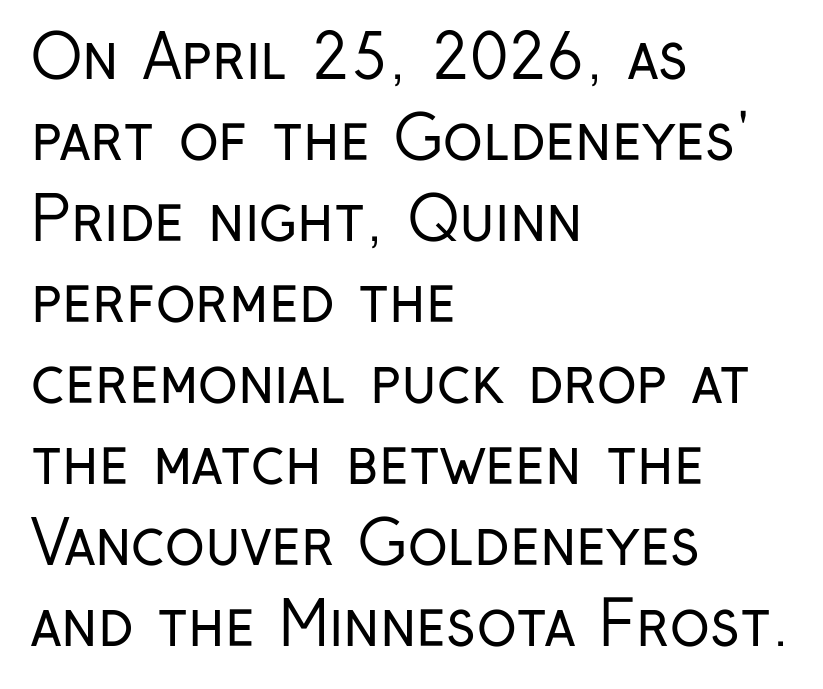
Q: Is the text bold? A: No.
Q: Is the text italic (slanted)? A: No, it is upright.
Q: Is the typeface a serif or a sans-serif typeface? A: Sans-serif.
Q: Is the text underlined? A: No.
Q: How is the paragraph aligned? A: Left-aligned.
Q: Is the spacing between letters normal or unusually wide? A: Normal.
Q: Is the spacing between lines tight, normal or loose? A: Normal.
Q: Width (condensed, normal, or wide)? A: Condensed.
Q: Stroke contrast? A: Low.
Q: x-height? A: Medium.
Q: Monospaced? A: No.
